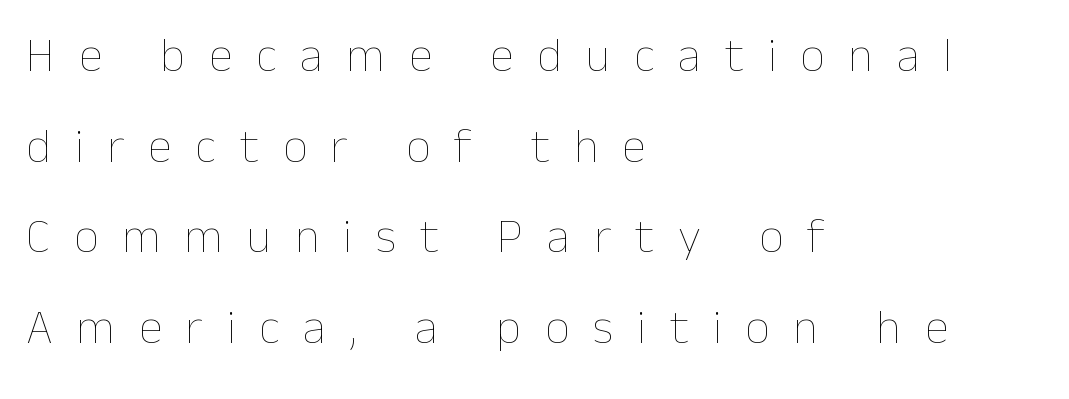
The image shows 49 px thin type, upright; set left-aligned, line spacing 1.85x, unusually wide letter spacing (+0.48 em), not underlined; low stroke contrast and a medium x-height.
